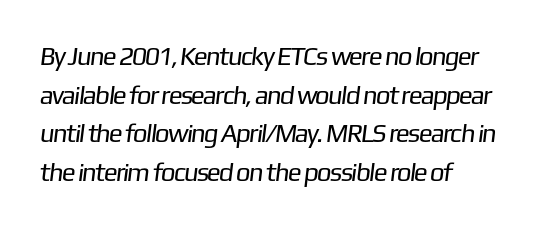
The passage shown stacks its lines at a standard gap. Underline: absent. The typesetter chose a ragged-right arrangement here. Weight class: somewhere from thin through regular.
